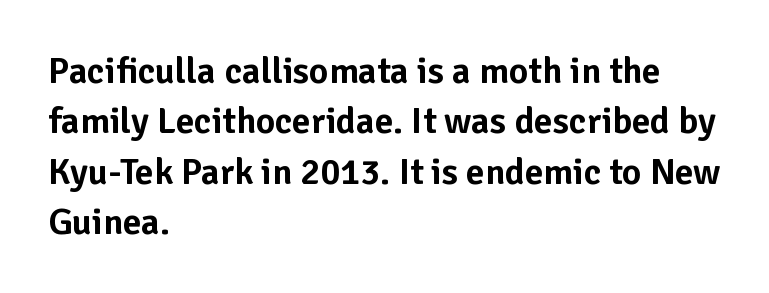
Each letter keeps its own natural width here, so spacing adapts to shape. The block of text has a typical density, with ordinary space between rows. A roman cut, with each character standing at attention. Beneath every word, the page is bare. These lines are composed in type without serifs. Inter-character spacing is left at the font's built-in metrics.
